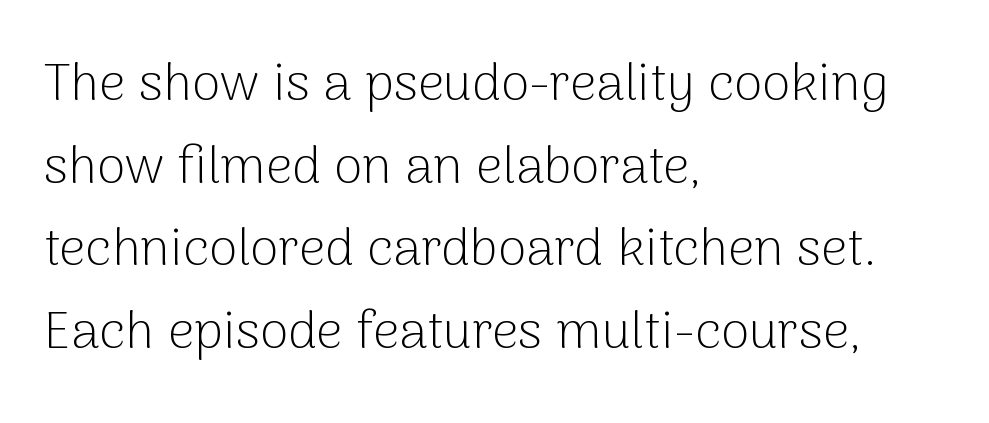
The image shows 52 px light sans-serif type, upright; set left-aligned, normal line spacing (1.59x), normal letter spacing, not underlined; low stroke contrast and a medium x-height.
